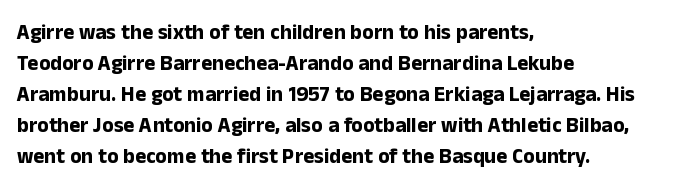
{"italic": "no", "bold": "yes", "underline": "no", "align": "left", "line_spacing": "normal", "line_spacing_ratio": 1.48, "letter_spacing": "normal", "letter_spacing_em": 0.0, "glyph_px": 21}
